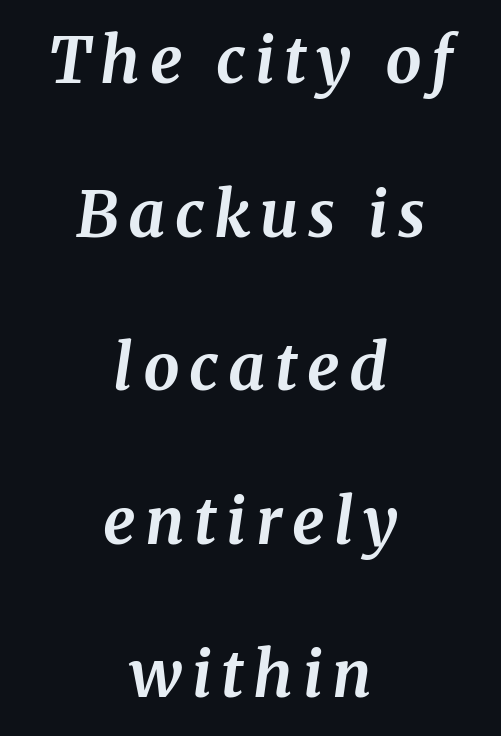
A dark, heavy texture on the line: the type is bold. Would a proofreader flag this as italicized? Yes. Summary of vertical rhythm: relaxed, with wide interline spacing. Old-style or modern, the face here clearly has serifs. The baseline area is clear.
